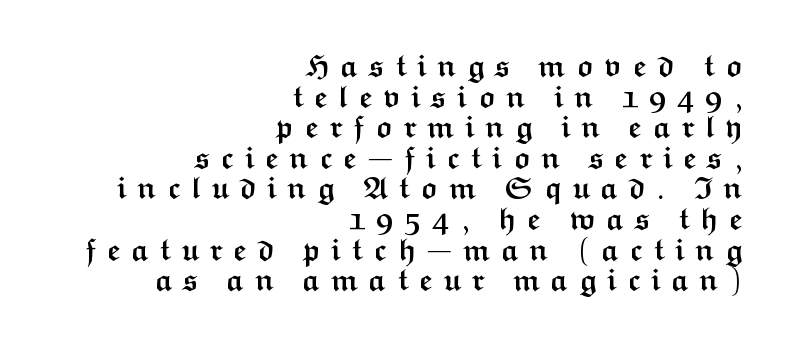
{"serif": "no", "italic": "no", "bold": "yes", "weight": "semibold", "width": "wide", "stroke_contrast": "medium", "x_height": "medium", "monospaced": "no", "underline": "no", "align": "right", "line_spacing": "tight", "line_spacing_ratio": 1.02, "letter_spacing": "wide", "letter_spacing_em": 0.34, "glyph_px": 30}
